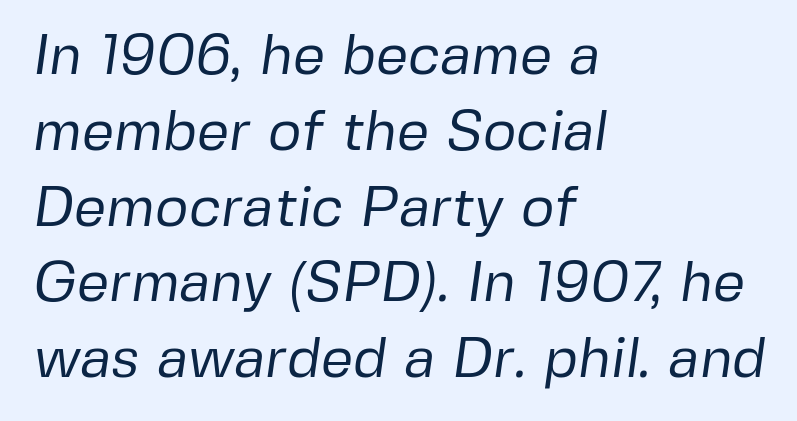
Q: Is the text bold? A: No.
Q: Is the typeface a serif or a sans-serif typeface? A: Sans-serif.
Q: Is the text underlined? A: No.
Q: How is the paragraph aligned? A: Left-aligned.
Q: Is the spacing between letters normal or unusually wide? A: Normal.
Q: Is the spacing between lines tight, normal or loose? A: Normal.
Q: Width (condensed, normal, or wide)? A: Normal.
Q: Stroke contrast? A: Low.
Q: x-height? A: Medium.
Q: Monospaced? A: No.
